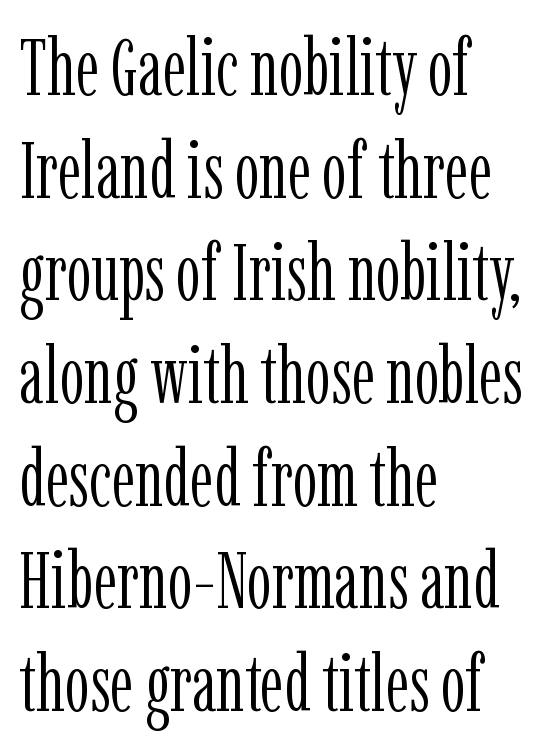
{"serif": "yes", "italic": "no", "bold": "no", "weight": "light", "width": "condensed", "stroke_contrast": "low", "x_height": "medium", "monospaced": "no", "underline": "no", "align": "left", "line_spacing": "normal", "line_spacing_ratio": 1.3, "letter_spacing": "normal", "letter_spacing_em": 0.0, "glyph_px": 79}
